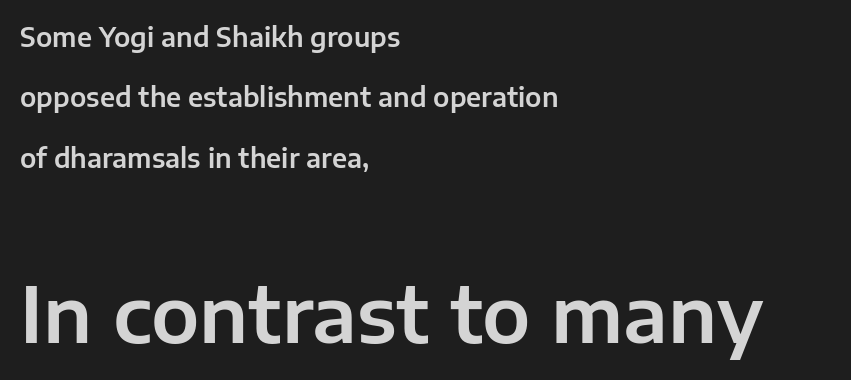
Q: Is the text italic (slanted)? A: No, it is upright.
Q: Is the typeface a serif or a sans-serif typeface? A: Sans-serif.
Q: Is the text underlined? A: No.
Q: How is the paragraph aligned? A: Left-aligned.
Q: Is the spacing between letters normal or unusually wide? A: Normal.
Q: Is the spacing between lines tight, normal or loose? A: Loose.
Q: Which block of text is set in a larger size, the first (top) or the second (bottom)? A: The second (bottom) one.
Q: Width (condensed, normal, or wide)? A: Normal.
Q: Stroke contrast? A: Low.
Q: x-height? A: Medium.
Q: Monospaced? A: No.
